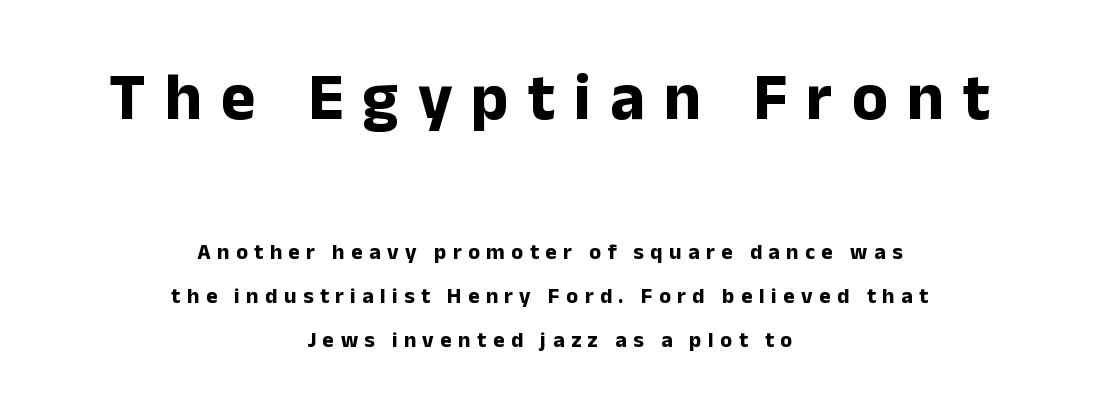
Q: Is the text bold? A: Yes.
Q: Is the text italic (slanted)? A: No, it is upright.
Q: Is the typeface a serif or a sans-serif typeface? A: Sans-serif.
Q: Is the text underlined? A: No.
Q: How is the paragraph aligned? A: Centered.
Q: Is the spacing between letters normal or unusually wide? A: Unusually wide.
Q: Is the spacing between lines tight, normal or loose? A: Loose.
Q: Which block of text is set in a larger size, the first (top) or the second (bottom)? A: The first (top) one.
Q: Width (condensed, normal, or wide)? A: Normal.
Q: Stroke contrast? A: Low.
Q: x-height? A: Medium.
Q: Monospaced? A: No.
